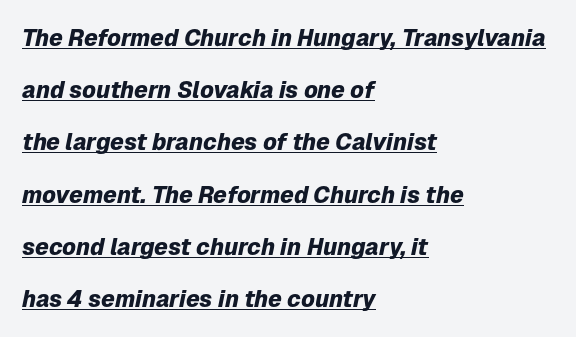
Students, this is bold: see how much ink each stroke carries. The specimen includes a rule beneath the text block's lines. In terms of leading, this rendering errs on the spacious side. The setting favours the left margin, as ordinary paragraphs usually do. Characters follow at the spacing the type designer built in.
